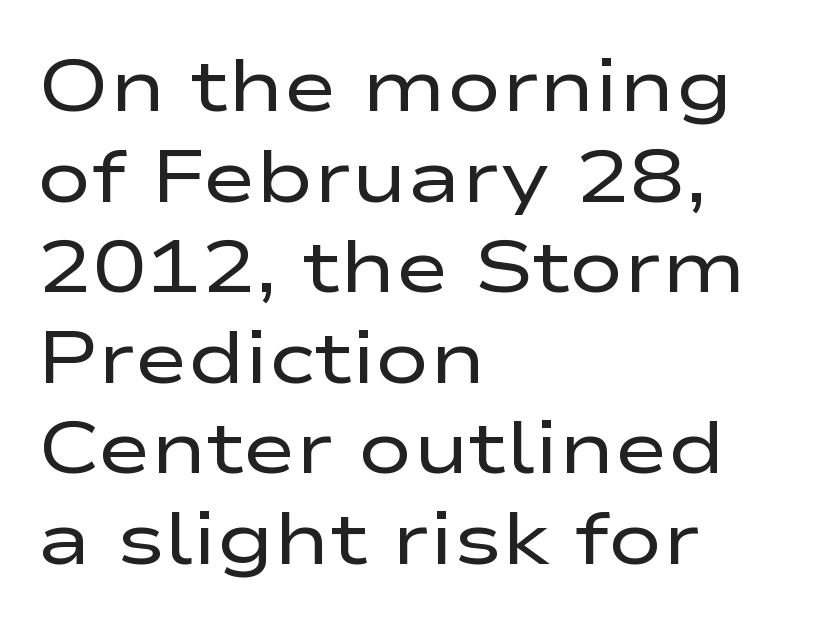
Q: Is the text bold? A: No.
Q: Is the text italic (slanted)? A: No, it is upright.
Q: Is the typeface a serif or a sans-serif typeface? A: Sans-serif.
Q: Is the text underlined? A: No.
Q: How is the paragraph aligned? A: Left-aligned.
Q: Is the spacing between letters normal or unusually wide? A: Normal.
Q: Width (condensed, normal, or wide)? A: Wide.
Q: Stroke contrast? A: Low.
Q: x-height? A: Medium.
Q: Monospaced? A: No.
